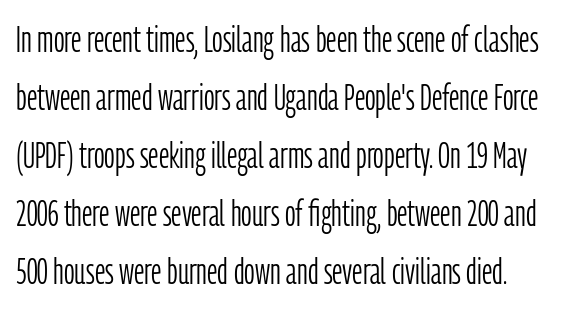
{"serif": "no", "italic": "no", "bold": "no", "weight": "light", "width": "condensed", "stroke_contrast": "low", "x_height": "medium", "monospaced": "no", "underline": "no", "align": "left", "line_spacing": "normal", "line_spacing_ratio": 1.57, "letter_spacing": "normal", "letter_spacing_em": 0.0, "glyph_px": 37}
